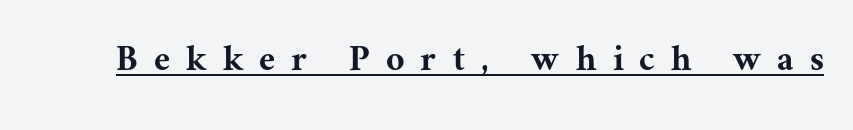
Q: Is the text italic (slanted)? A: No, it is upright.
Q: Is the typeface a serif or a sans-serif typeface? A: Serif.
Q: Is the text underlined? A: Yes.
Q: Is the spacing between letters normal or unusually wide? A: Unusually wide.
Q: Width (condensed, normal, or wide)? A: Normal.
Q: Stroke contrast? A: Medium.
Q: x-height? A: Medium.
Q: Monospaced? A: No.
